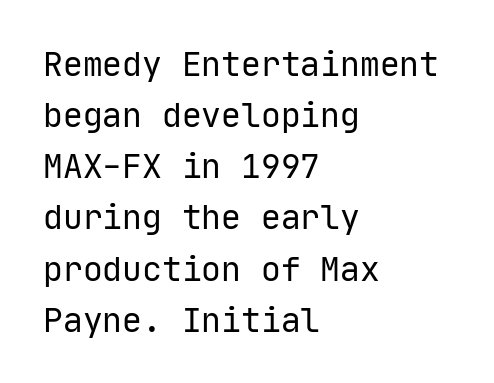
These lines are rendered in a fixed-pitch font. Tracking value appears to be zero — textbook default spacing. Decoration check: the copy has no underline. The lines are quadded left. The font is comparable to plain body text, perhaps lighter. Letterform terminals end flat and unadorned throughout the passage.
